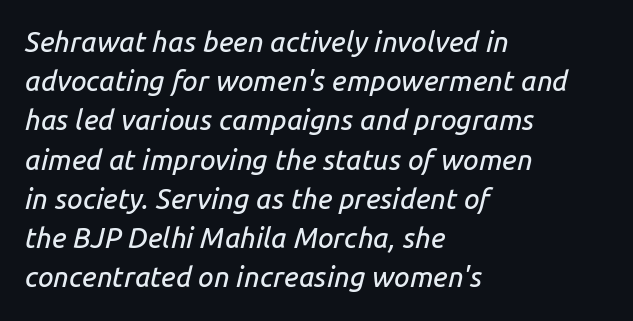
The image shows 28 px text type, italic (leaning right); set left-aligned, normal line spacing (1.4x), normal letter spacing, not underlined; low stroke contrast and a medium x-height.
